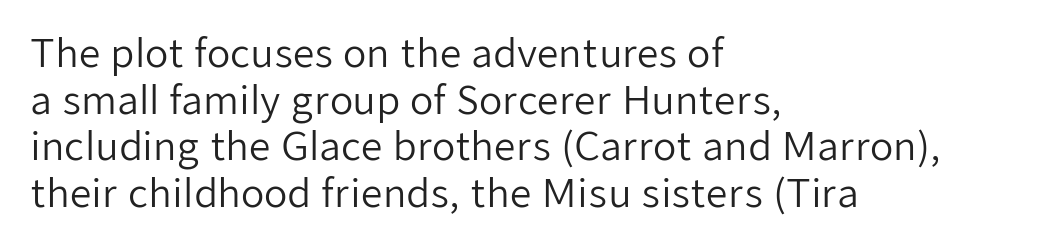
{"serif": "no", "italic": "no", "bold": "no", "weight": "regular", "width": "normal", "stroke_contrast": "low", "x_height": "medium", "monospaced": "no", "underline": "no", "align": "left", "line_spacing_ratio": 1.23, "letter_spacing": "normal", "letter_spacing_em": 0.0, "glyph_px": 38}
